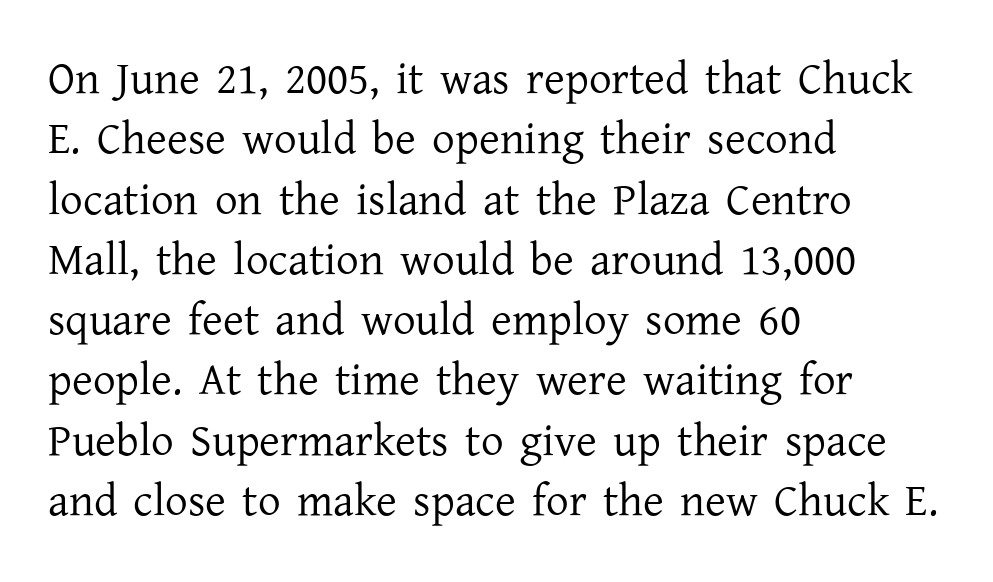
Weight: not bold — regular or lighter. A bare baseline throughout the passage. Posture: straight, roman, zero tilt. The designer left line spacing at the default.
